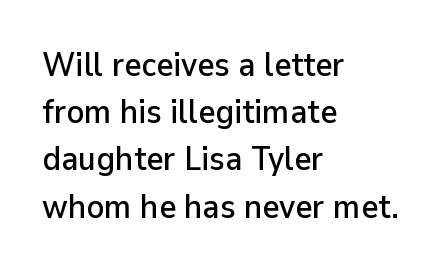
The image shows 33 px sans-serif type, upright; set left-aligned, normal line spacing (1.43x), normal letter spacing, not underlined; low stroke contrast and a medium x-height.
